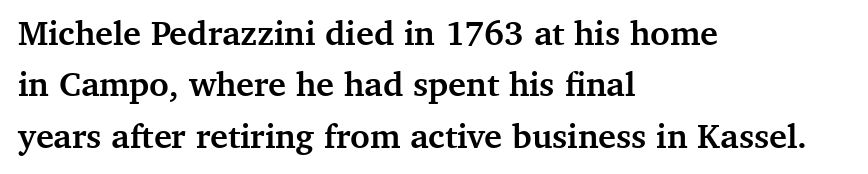
{"serif": "yes", "italic": "no", "bold": "yes", "weight": "semibold", "width": "normal", "stroke_contrast": "medium", "x_height": "medium", "monospaced": "no", "underline": "no", "align": "left", "line_spacing": "normal", "line_spacing_ratio": 1.51, "letter_spacing": "normal", "letter_spacing_em": 0.0, "glyph_px": 34}
